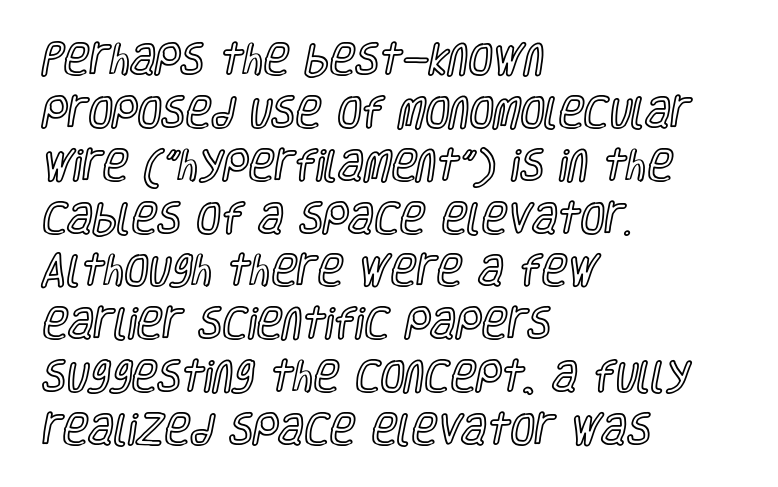
Whoever set this chose a conventional vertical rhythm. The tracking reads as untouched default to a designer's eye. The ragged edge is on the right, which tells us the setting is flush left.
